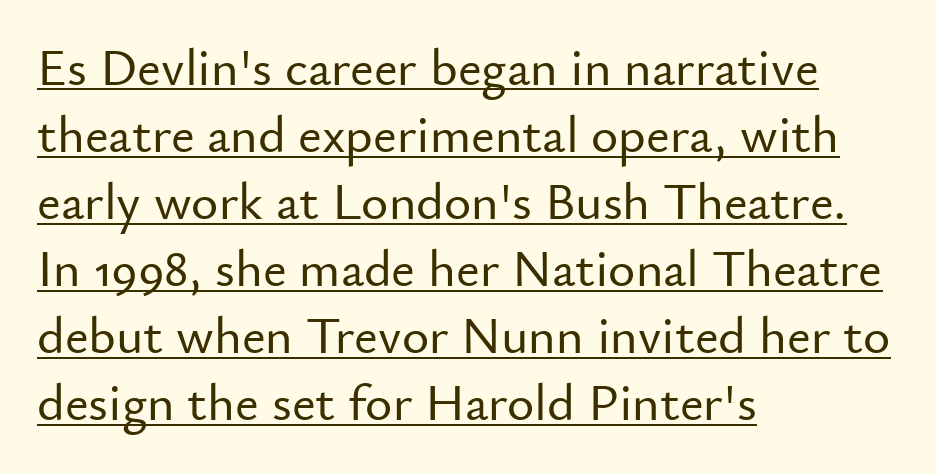
{"serif": "no", "italic": "no", "width": "normal", "stroke_contrast": "low", "x_height": "small", "monospaced": "no", "underline": "yes", "align": "left", "line_spacing": "normal", "line_spacing_ratio": 1.29, "letter_spacing": "normal", "letter_spacing_em": 0.0, "glyph_px": 52}
